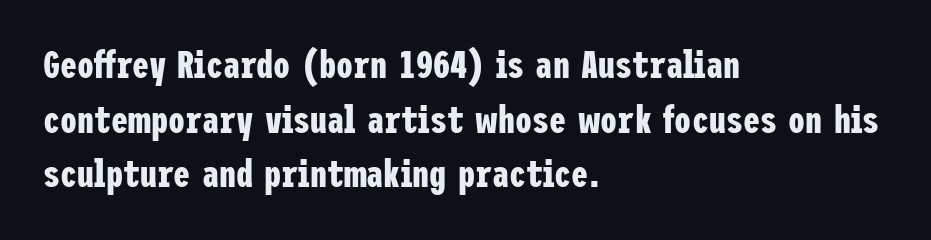
Observe the ordinary spacing: letters are neighbours, not strangers. Heavy-handed strokes throughout: this text is bold. The passage shown is not underscored anywhere. This is sans-serif lettering, the kind often seen on screens and signage. Style check: upright. Each line starts at the same left margin while the right side varies.
